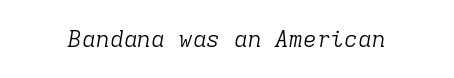
{"italic": "yes", "lean": "right", "slant_degrees": 9, "bold": "no", "underline": "no", "letter_spacing": "normal", "letter_spacing_em": 0.0, "glyph_px": 23}
